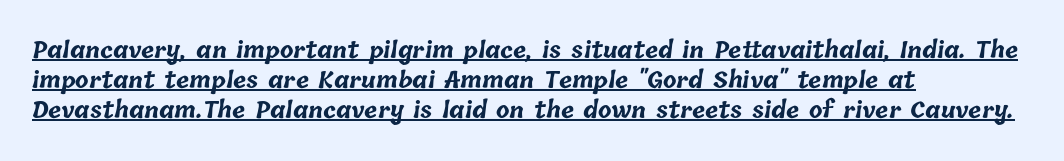
Q: Is the text bold? A: Yes.
Q: Is the text underlined? A: Yes.
Q: How is the paragraph aligned? A: Left-aligned.
Q: Is the spacing between letters normal or unusually wide? A: Normal.
Q: Is the spacing between lines tight, normal or loose? A: Normal.
